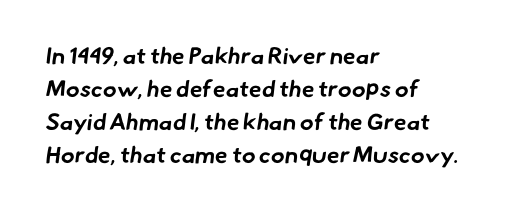
The image shows 23 px bold type; set left-aligned, normal line spacing (1.44x), normal letter spacing, not underlined.
